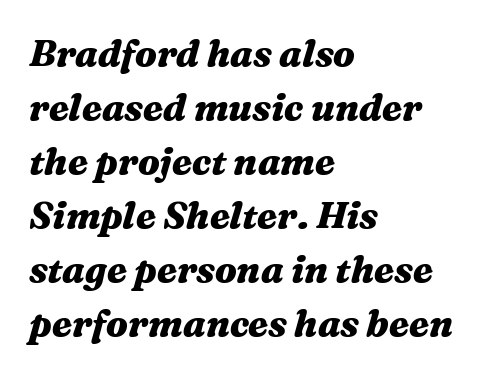
The image shows 37 px heavy, wide type, italic (leaning right); set left-aligned, normal line spacing (1.46x), normal letter spacing, not underlined; medium stroke contrast and a medium x-height.
